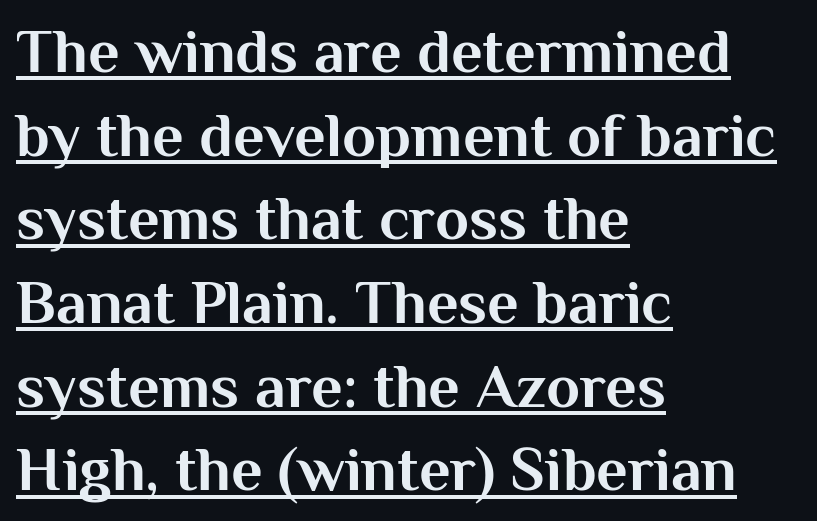
Is the block centered? No — it sits flush against the left margin. In terms of letterform style, serifs are entirely absent. The typesetter has applied underlining to the passage shown. This sample keeps an unexceptional amount of space between lines. Glyph-to-glyph distance matches everyday printed text. Notice how the stems are strictly vertical — no italics here.
